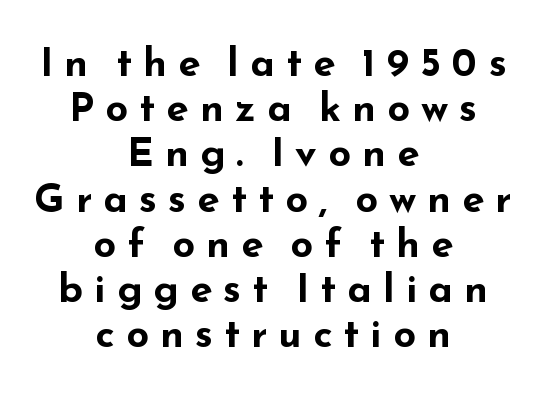
{"serif": "no", "italic": "no", "bold": "yes", "weight": "bold", "width": "wide", "stroke_contrast": "low", "x_height": "small", "monospaced": "no", "underline": "no", "align": "center", "line_spacing": "tight", "line_spacing_ratio": 1.13, "letter_spacing": "wide", "letter_spacing_em": 0.28, "glyph_px": 40}
